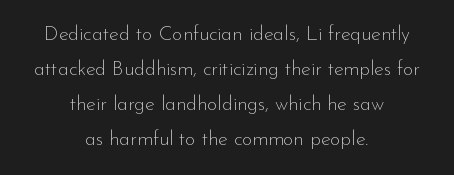
The image shows 20 px text type, upright; set centered, line spacing 1.75x, normal letter spacing, not underlined.
